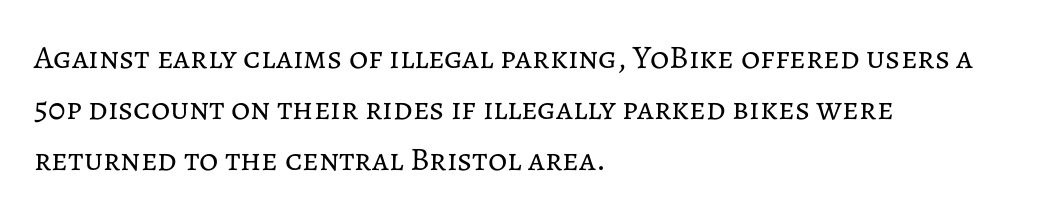
Q: Is the text bold? A: No.
Q: Is the text italic (slanted)? A: No, it is upright.
Q: Is the text underlined? A: No.
Q: How is the paragraph aligned? A: Left-aligned.
Q: Is the spacing between letters normal or unusually wide? A: Normal.
Q: Is the spacing between lines tight, normal or loose? A: Normal.
Q: Width (condensed, normal, or wide)? A: Normal.
Q: Stroke contrast? A: Low.
Q: x-height? A: Medium.
Q: Monospaced? A: No.
